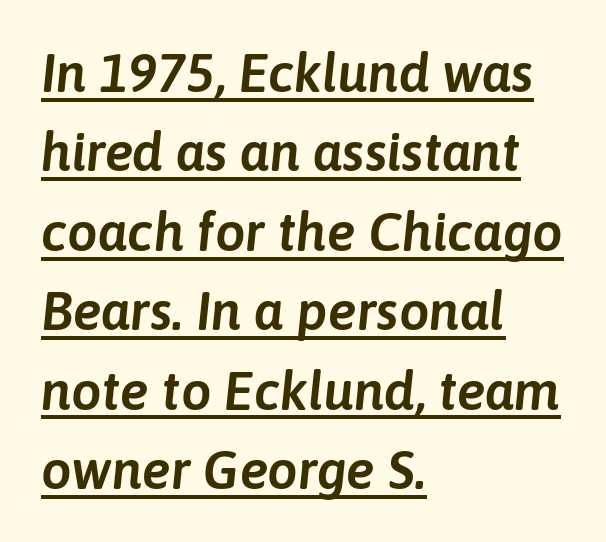
The image shows 54 px text type, italic (leaning right); set left-aligned, normal line spacing (1.47x), normal letter spacing, underlined; low stroke contrast and a medium x-height.
